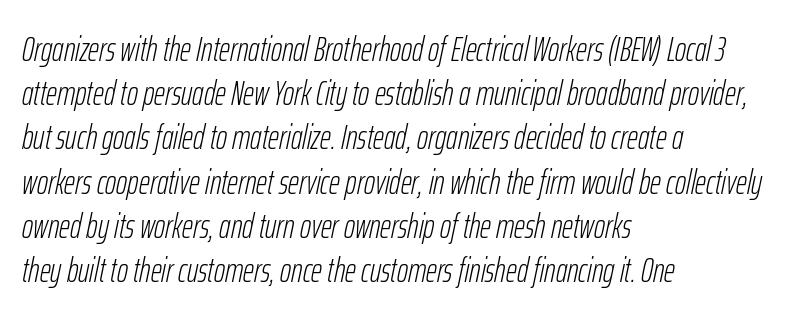
This rendering leaves character spacing at its baseline value. These lines are set flush left with a ragged right edge. Looking at the ascenders, they clearly lean. No heavy texture on the line: the type isn't bold. In terms of leading, this rendering sits right in the middle.
